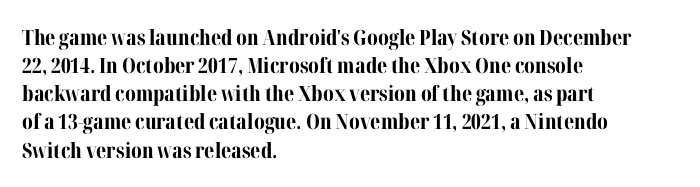
The image shows 21 px bold type, upright; set left-aligned, normal line spacing (1.34x), normal letter spacing, not underlined.
